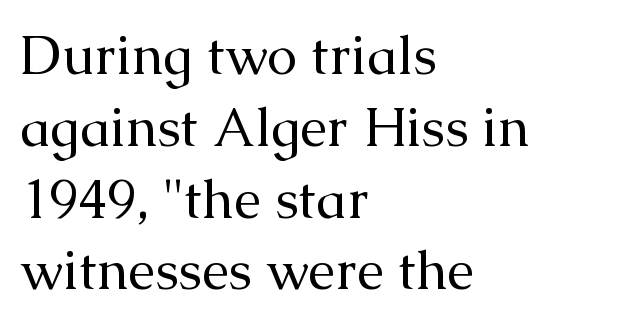
The image shows 54 px regular-weight serif type, upright; set left-aligned, normal line spacing (1.33x), normal letter spacing, not underlined; medium stroke contrast and a medium x-height.
